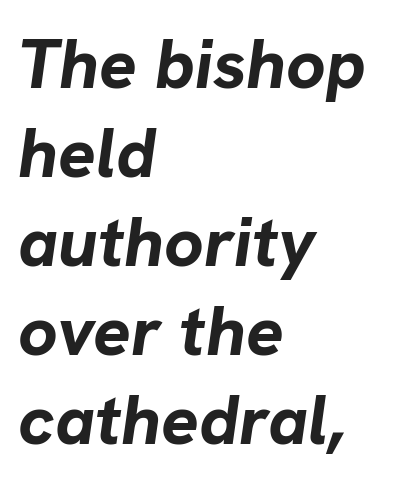
{"italic": "yes", "lean": "right", "slant_degrees": 8, "bold": "yes", "weight": "bold", "width": "normal", "stroke_contrast": "low", "x_height": "medium", "monospaced": "no", "underline": "no", "align": "left", "line_spacing": "normal", "line_spacing_ratio": 1.27, "letter_spacing": "normal", "letter_spacing_em": 0.0, "glyph_px": 70}
